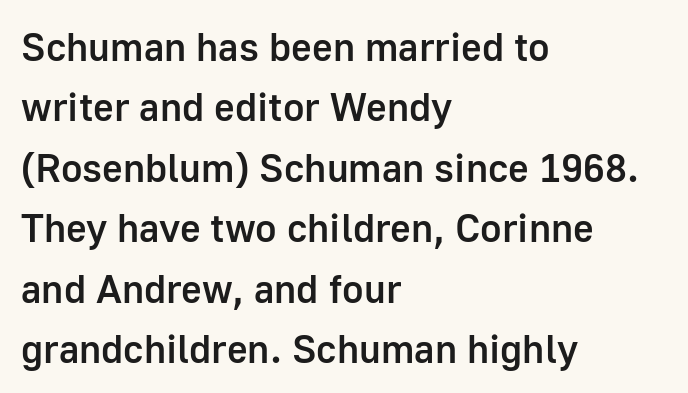
Q: Is the text bold? A: Semi-bold.
Q: Is the text italic (slanted)? A: No, it is upright.
Q: Is the typeface a serif or a sans-serif typeface? A: Sans-serif.
Q: Is the text underlined? A: No.
Q: How is the paragraph aligned? A: Left-aligned.
Q: Is the spacing between letters normal or unusually wide? A: Normal.
Q: Is the spacing between lines tight, normal or loose? A: Normal.
Q: Width (condensed, normal, or wide)? A: Normal.
Q: Stroke contrast? A: Low.
Q: x-height? A: Medium.
Q: Monospaced? A: No.
